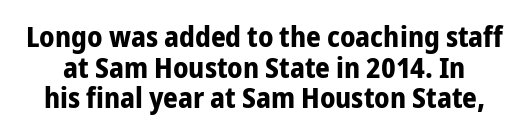
Q: Is the text bold? A: Yes.
Q: Is the text italic (slanted)? A: No, it is upright.
Q: Is the typeface a serif or a sans-serif typeface? A: Sans-serif.
Q: Is the text underlined? A: No.
Q: Is the spacing between letters normal or unusually wide? A: Normal.
Q: Is the spacing between lines tight, normal or loose? A: Tight.
Q: Width (condensed, normal, or wide)? A: Condensed.
Q: Stroke contrast? A: Low.
Q: x-height? A: Medium.
Q: Monospaced? A: No.
